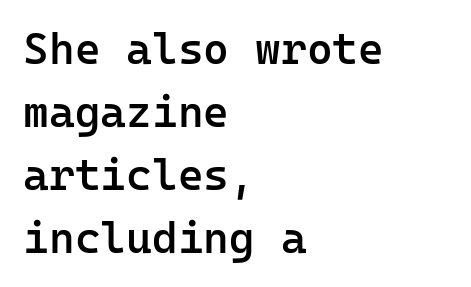
Q: Is the text bold? A: Semi-bold.
Q: Is the text italic (slanted)? A: No, it is upright.
Q: Is the typeface a serif or a sans-serif typeface? A: Sans-serif.
Q: Is the text underlined? A: No.
Q: How is the paragraph aligned? A: Left-aligned.
Q: Is the spacing between letters normal or unusually wide? A: Normal.
Q: Is the spacing between lines tight, normal or loose? A: Normal.
Q: Width (condensed, normal, or wide)? A: Normal.
Q: Stroke contrast? A: Low.
Q: x-height? A: Medium.
Q: Monospaced? A: Yes.
